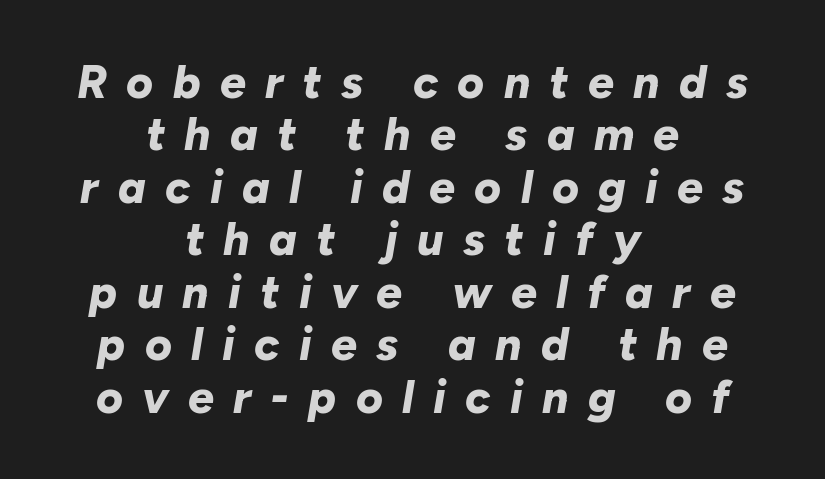
A typesetter would call this heavily tracked-out type. Caption: multi-line text, centered on the measure. Leading is clearly below the norm, producing a dense column. Caption: bold face, heavy strokes.
